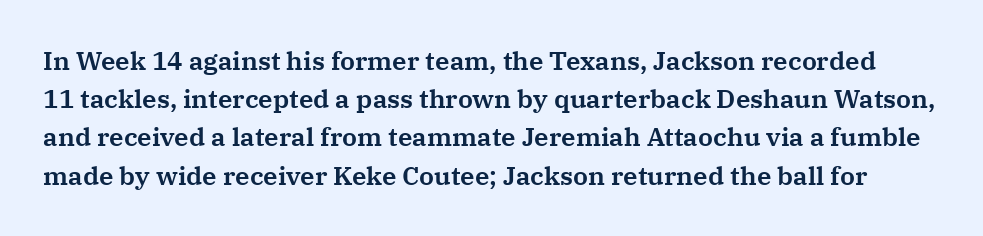
Q: Is the text italic (slanted)? A: No, it is upright.
Q: Is the text underlined? A: No.
Q: Is the spacing between letters normal or unusually wide? A: Normal.
Q: Is the spacing between lines tight, normal or loose? A: Normal.
